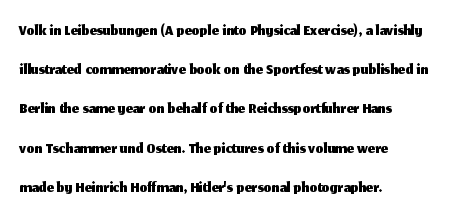
The foot of each line stays bare and open. Upright lettering throughout. Characters follow at the spacing the type designer built in. Line spacing here is normal.
